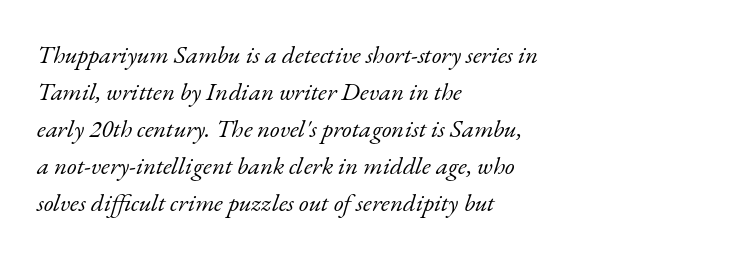
Q: Is the text bold? A: No.
Q: Is the text italic (slanted)? A: Yes, it leans right by about 17 degrees.
Q: Is the text underlined? A: No.
Q: How is the paragraph aligned? A: Left-aligned.
Q: Is the spacing between letters normal or unusually wide? A: Normal.
Q: Is the spacing between lines tight, normal or loose? A: Normal.
